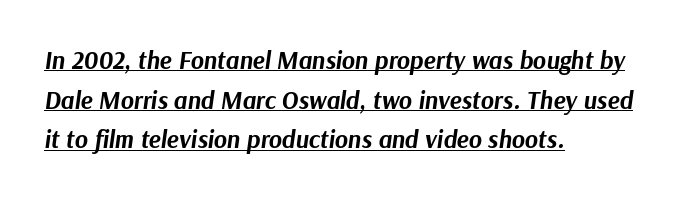
The leading is moderate, giving the passage an even texture. The tracking reads as untouched default to a designer's eye. Underline: present. Bold? Absolutely — the strokes are thick and heavy.
